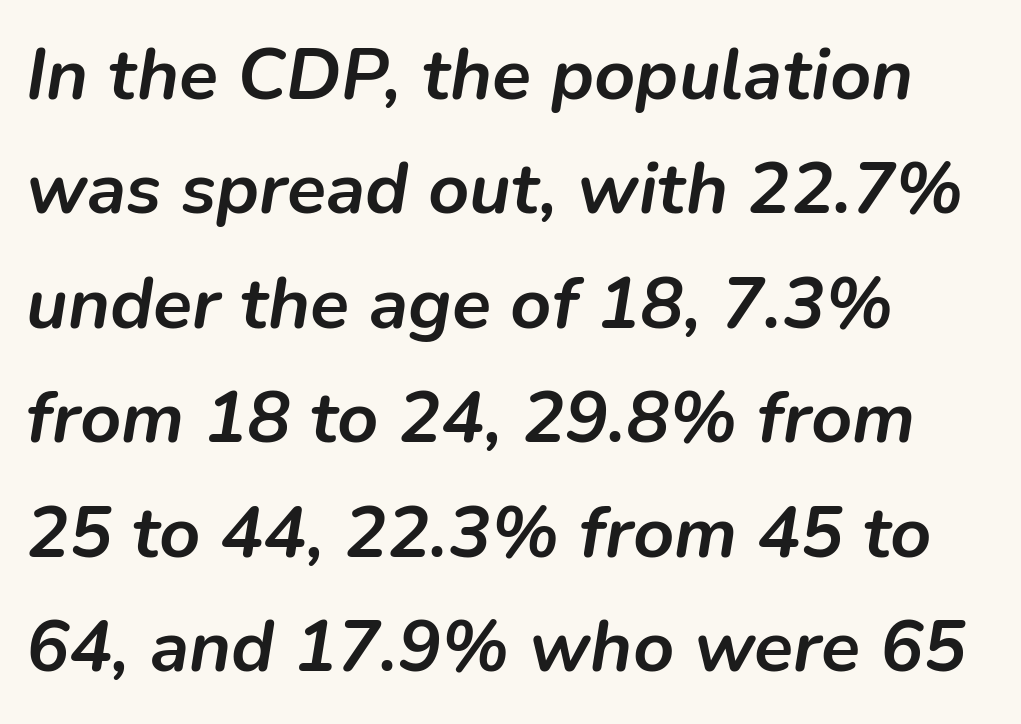
The image shows 72 px semibold type, italic (leaning right); set left-aligned, normal line spacing (1.59x), normal letter spacing, not underlined; low stroke contrast and a medium x-height.
